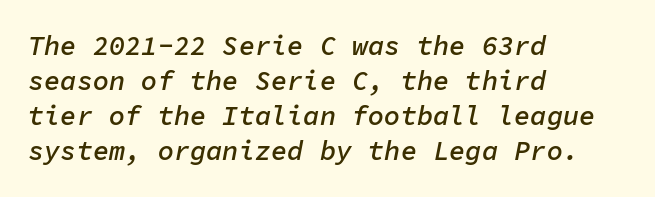
{"italic": "yes", "lean": "right", "slant_degrees": 11, "bold": "semi", "underline": "no", "align": "left", "line_spacing": "normal", "line_spacing_ratio": 1.3, "letter_spacing": "normal", "letter_spacing_em": 0.0, "glyph_px": 27}
